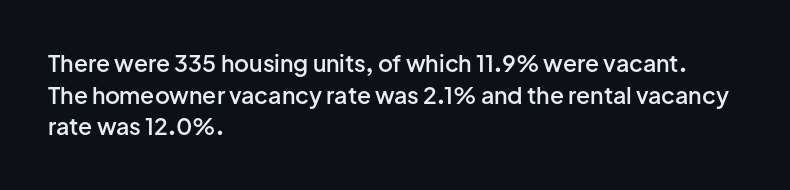
The image shows 23 px text type, upright; set left-aligned, normal line spacing (1.37x), normal letter spacing, not underlined.
